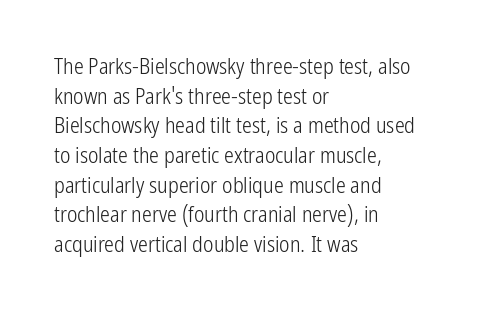
{"italic": "no", "bold": "no", "underline": "no", "align": "left", "line_spacing": "normal", "line_spacing_ratio": 1.35, "letter_spacing": "normal", "letter_spacing_em": 0.0, "glyph_px": 22}
